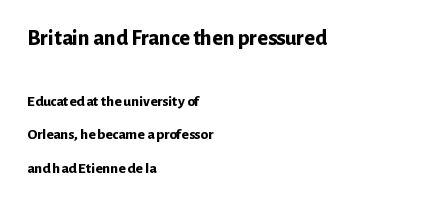
The image shows 22 px bold type, upright; set left-aligned, loose line spacing (2.24x), normal letter spacing, not underlined; the first (top) block is 1.47x larger.
